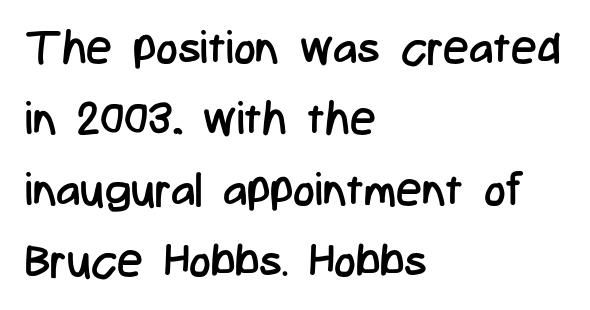
{"serif": "no", "italic": "no", "bold": "no", "weight": "regular", "width": "condensed", "stroke_contrast": "low", "x_height": "medium", "monospaced": "no", "underline": "no", "align": "left", "line_spacing": "normal", "line_spacing_ratio": 1.54, "letter_spacing": "normal", "letter_spacing_em": 0.0, "glyph_px": 46}
